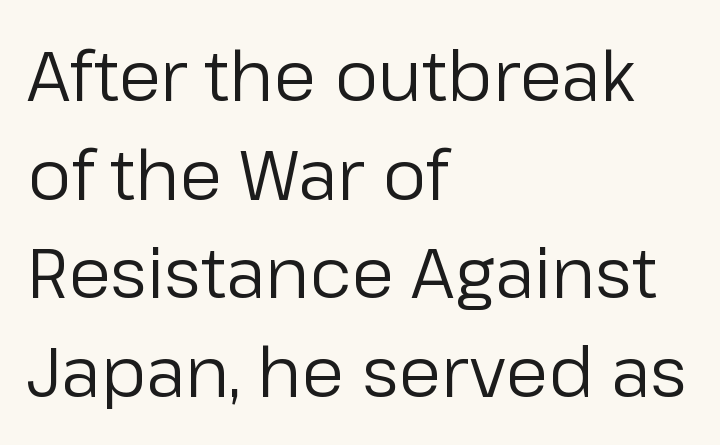
The image shows 69 px regular-weight sans-serif type, upright; set left-aligned, normal line spacing (1.43x), normal letter spacing, not underlined; low stroke contrast and a medium x-height.
